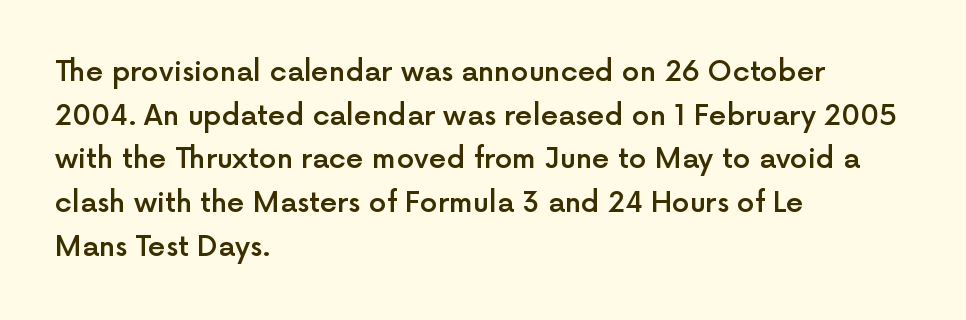
Q: Is the text bold? A: Semi-bold.
Q: Is the text italic (slanted)? A: No, it is upright.
Q: Is the typeface a serif or a sans-serif typeface? A: Sans-serif.
Q: Is the text underlined? A: No.
Q: How is the paragraph aligned? A: Left-aligned.
Q: Is the spacing between letters normal or unusually wide? A: Normal.
Q: Is the spacing between lines tight, normal or loose? A: Normal.
Q: Width (condensed, normal, or wide)? A: Normal.
Q: x-height? A: Medium.
Q: Monospaced? A: No.
